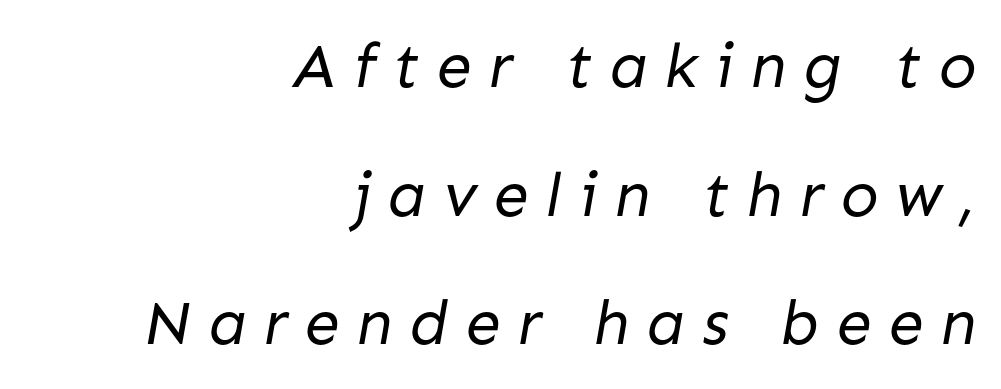
The rendering inserts visible extra space after every character. The space between consecutive lines is lavish. Spacing verdict: proportional, widths tailored to each character. Beneath every word, the page is bare.
